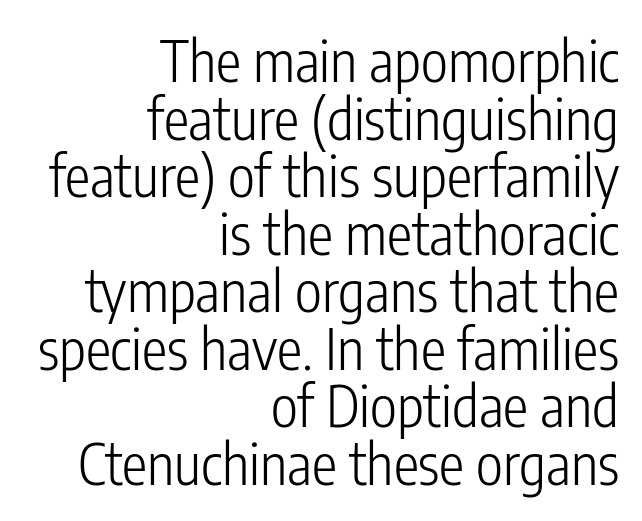
Q: Is the text bold? A: No.
Q: Is the text italic (slanted)? A: No, it is upright.
Q: Is the typeface a serif or a sans-serif typeface? A: Sans-serif.
Q: Is the text underlined? A: No.
Q: How is the paragraph aligned? A: Right-aligned.
Q: Is the spacing between letters normal or unusually wide? A: Normal.
Q: Is the spacing between lines tight, normal or loose? A: Tight.
Q: Width (condensed, normal, or wide)? A: Condensed.
Q: Stroke contrast? A: Low.
Q: x-height? A: Medium.
Q: Monospaced? A: No.
